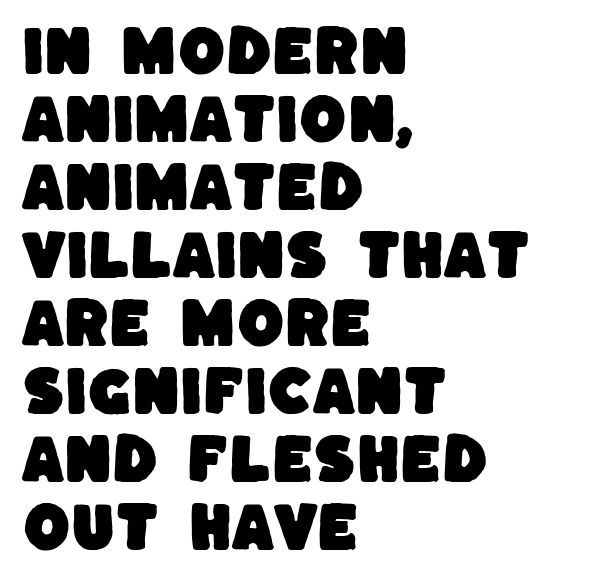
The image shows 54 px sans-serif type; set left-aligned, normal line spacing (1.26x), normal letter spacing, not underlined; low stroke contrast and a large x-height.
